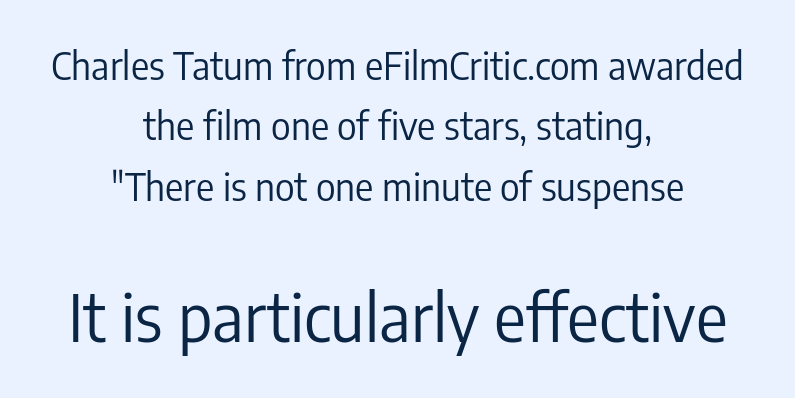
{"serif": "no", "italic": "no", "bold": "no", "weight": "regular", "width": "condensed", "stroke_contrast": "low", "x_height": "medium", "monospaced": "no", "underline": "no", "align": "center", "line_spacing": "normal", "line_spacing_ratio": 1.59, "letter_spacing": "normal", "letter_spacing_em": 0.0, "larger_block": "second", "size_ratio": 1.74, "glyph_px": 66}
